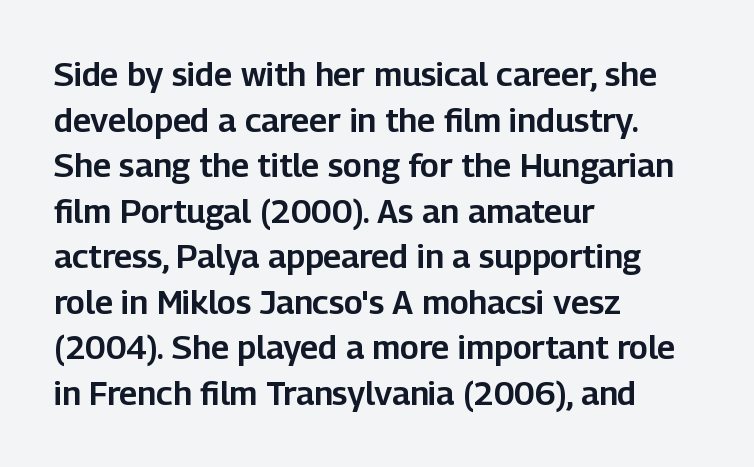
The image shows 33 px sans-serif type, upright; set left-aligned, normal line spacing (1.38x), normal letter spacing, not underlined; low stroke contrast and a medium x-height.
